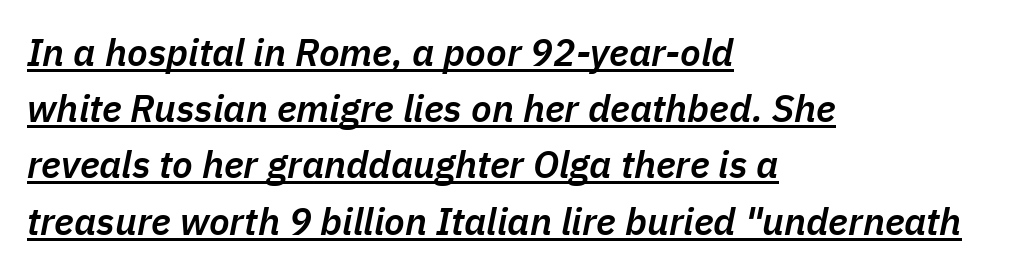
{"italic": "yes", "lean": "right", "slant_degrees": 11, "bold": "semi", "weight": "semibold", "width": "normal", "stroke_contrast": "low", "x_height": "medium", "monospaced": "no", "underline": "yes", "align": "left", "line_spacing": "normal", "line_spacing_ratio": 1.48, "letter_spacing": "normal", "letter_spacing_em": 0.0, "glyph_px": 38}
